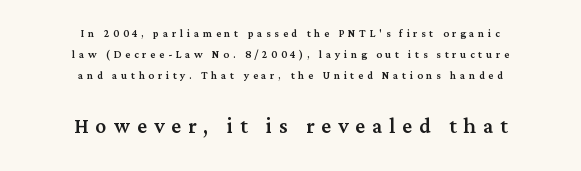
The lines sit at an ordinary, default distance from one another. Unlike italic type, these characters show no tilt at all. Is the lower block the larger one? Yes — the lower block carries the bigger type. In terms of letterspacing, this is a distinctly airy, spread setting. The rag falls on both sides of this text block equally.
